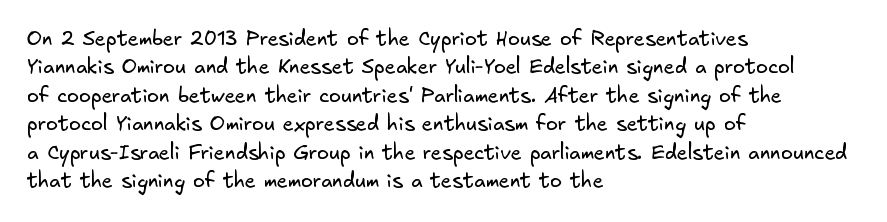
Short and long lines alike share a common starting point at left. Between one letter and the next there's only the usual sliver of space. Compared with typical paragraphs, the rows here are spaced about the same. Decoration check: the copy has no underline. No letter is thick-stroked: the sample isn't bold.
